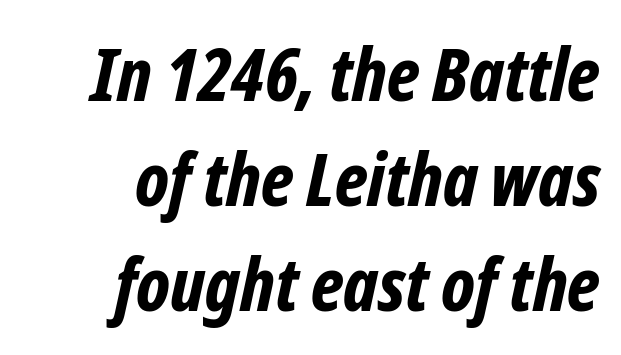
The image shows 74 px bold, condensed type, italic (leaning right); set right-aligned, normal line spacing (1.42x), normal letter spacing, not underlined; low stroke contrast and a medium x-height.
